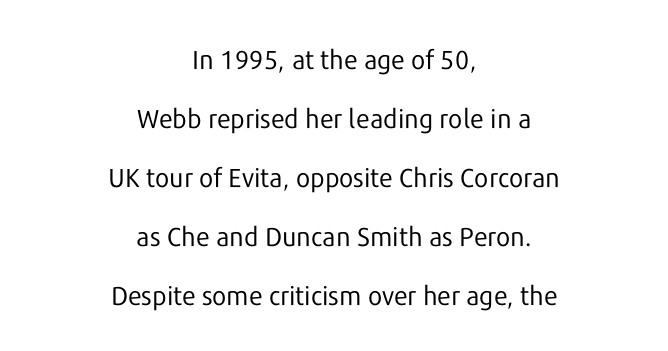
The image shows 26 px text type, upright; set centered, loose line spacing (2.27x), normal letter spacing, not underlined.
